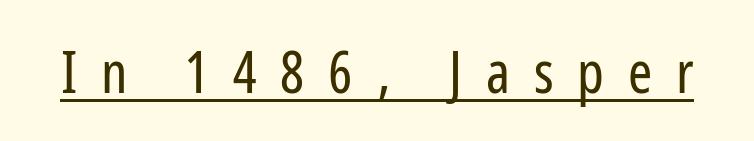
Q: Is the text bold? A: No.
Q: Is the text italic (slanted)? A: No, it is upright.
Q: Is the typeface a serif or a sans-serif typeface? A: Sans-serif.
Q: Is the text underlined? A: Yes.
Q: Is the spacing between letters normal or unusually wide? A: Unusually wide.
Q: Width (condensed, normal, or wide)? A: Condensed.
Q: Stroke contrast? A: Low.
Q: x-height? A: Medium.
Q: Monospaced? A: No.
